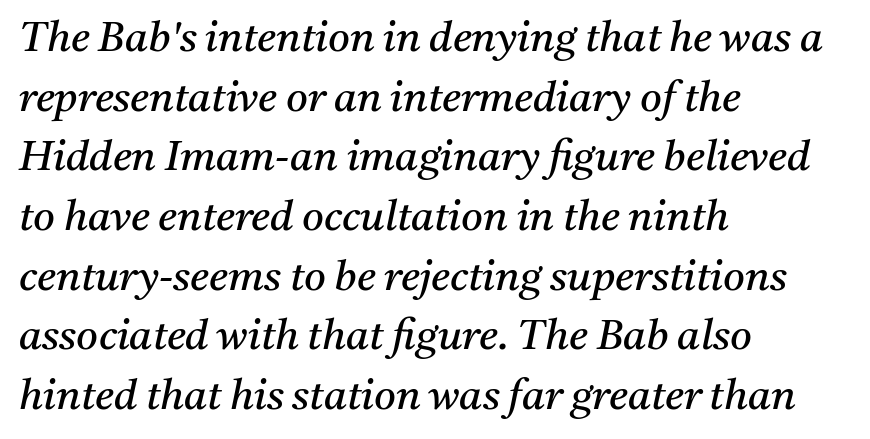
Q: Is the text bold? A: No.
Q: Is the text italic (slanted)? A: Yes, it leans right by about 11 degrees.
Q: Is the typeface a serif or a sans-serif typeface? A: Serif.
Q: Is the text underlined? A: No.
Q: How is the paragraph aligned? A: Left-aligned.
Q: Is the spacing between letters normal or unusually wide? A: Normal.
Q: Is the spacing between lines tight, normal or loose? A: Normal.
Q: Width (condensed, normal, or wide)? A: Normal.
Q: Stroke contrast? A: Medium.
Q: x-height? A: Medium.
Q: Monospaced? A: No.
